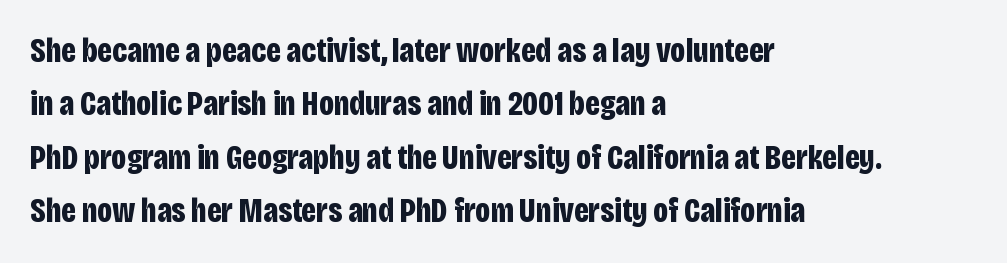
The rendering keeps characters at their native spacing. Left-aligned paragraph, ragged on the right. Do the characters align in a grid? No, the font is proportional. Rows of type keep a routine distance in the vertical direction.
